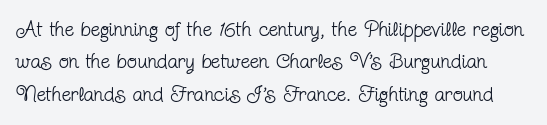
Q: Is the text bold? A: No.
Q: Is the text italic (slanted)? A: No, it is upright.
Q: Is the text underlined? A: No.
Q: Is the spacing between letters normal or unusually wide? A: Normal.
Q: Is the spacing between lines tight, normal or loose? A: Normal.
